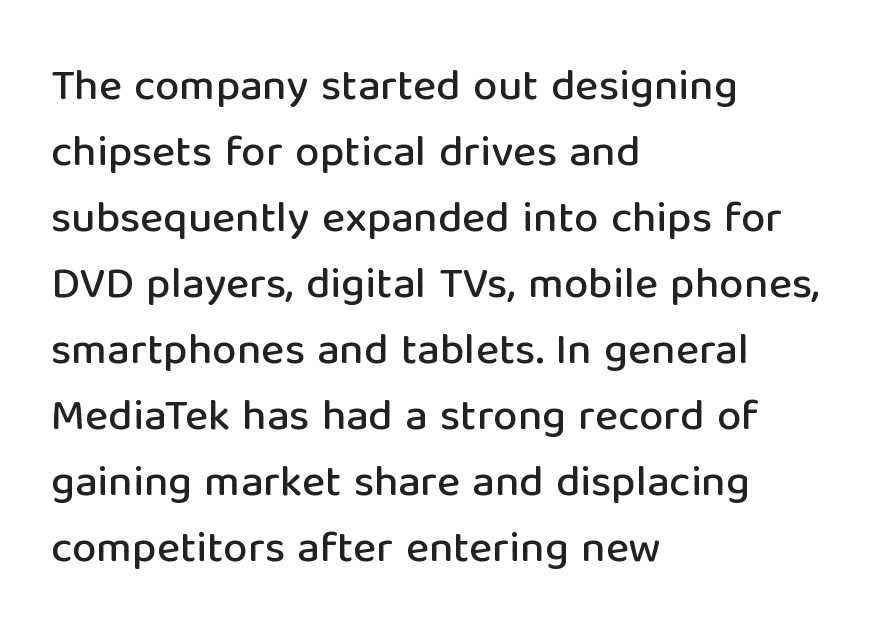
Note the varied advance widths — an 'i' is clearly narrower than an 'm'. This rendering leaves character spacing at its baseline value. Does the type have serifs? No, each stem ends abruptly. Regular leading. A classic flush-left, rag-right setting is used for this passage. If you drew a line through each stem, it would be perfectly vertical.
